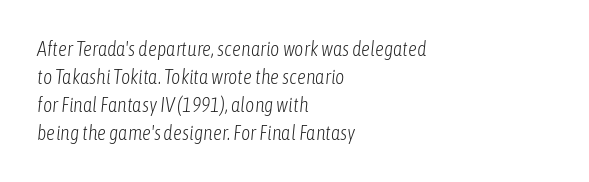
{"italic": "yes", "lean": "right", "slant_degrees": 6, "bold": "no", "underline": "no", "align": "left", "line_spacing": "normal", "line_spacing_ratio": 1.4, "letter_spacing": "normal", "letter_spacing_em": 0.0, "glyph_px": 20}
